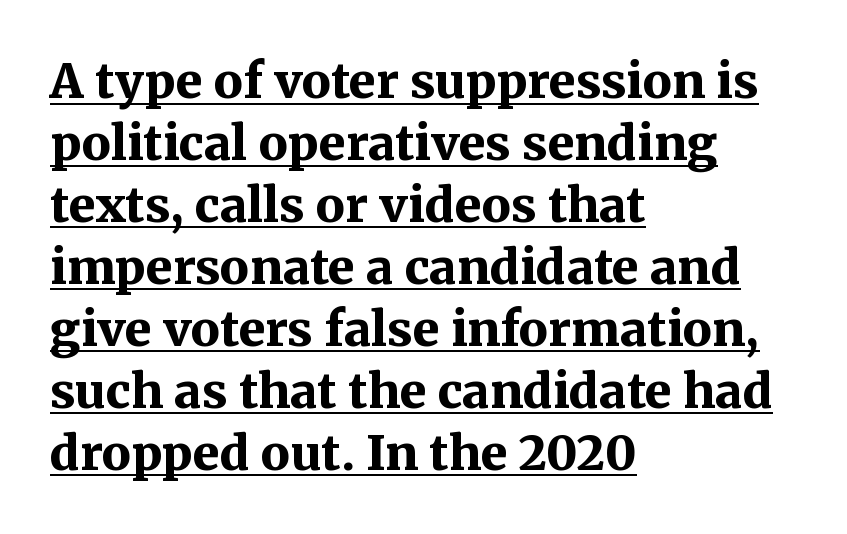
{"serif": "yes", "italic": "no", "bold": "yes", "weight": "bold", "width": "normal", "stroke_contrast": "medium", "x_height": "medium", "monospaced": "no", "underline": "yes", "align": "left", "line_spacing": "normal", "line_spacing_ratio": 1.29, "letter_spacing": "normal", "letter_spacing_em": 0.0, "glyph_px": 48}
